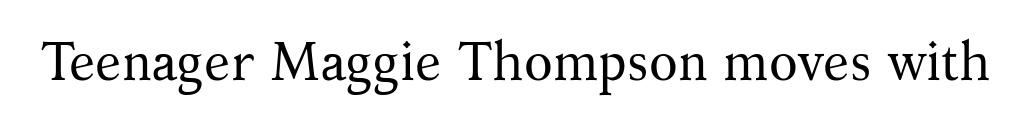
{"serif": "yes", "italic": "no", "bold": "no", "weight": "regular", "width": "normal", "stroke_contrast": "medium", "x_height": "medium", "monospaced": "no", "underline": "no", "letter_spacing": "normal", "letter_spacing_em": 0.0, "glyph_px": 53}
